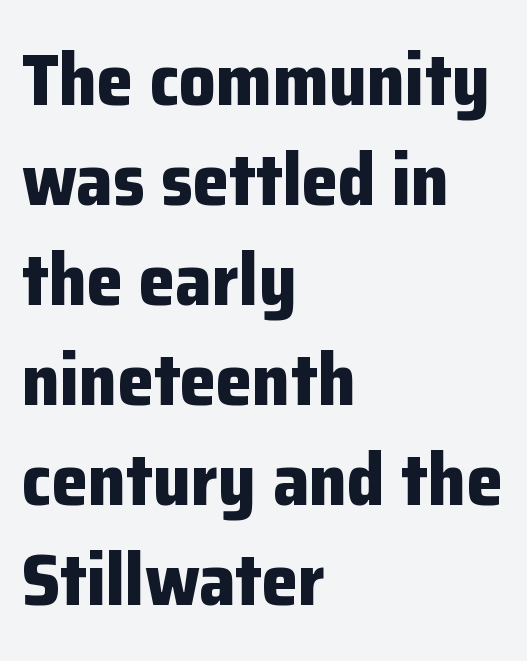
Q: Is the text bold? A: Yes.
Q: Is the text italic (slanted)? A: No, it is upright.
Q: Is the typeface a serif or a sans-serif typeface? A: Sans-serif.
Q: Is the text underlined? A: No.
Q: How is the paragraph aligned? A: Left-aligned.
Q: Is the spacing between letters normal or unusually wide? A: Normal.
Q: Is the spacing between lines tight, normal or loose? A: Normal.
Q: Width (condensed, normal, or wide)? A: Normal.
Q: Stroke contrast? A: Low.
Q: x-height? A: Medium.
Q: Monospaced? A: No.
